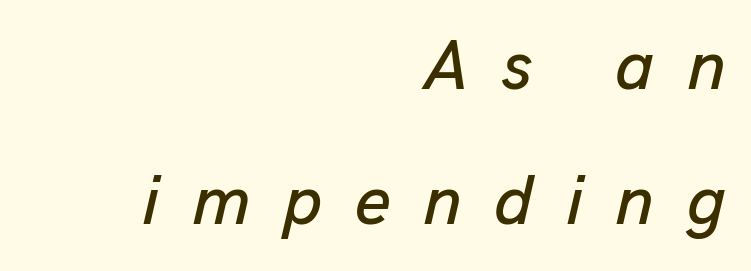
The glyphs are unaccompanied by any horizontal stroke below them. The letterforms stand isolated, each surrounded by extra space. Every character sits at an angle, as italics do. Each new line begins a long way beneath the previous one. The setting favours the right margin, as signatures and pull-quotes sometimes do.
